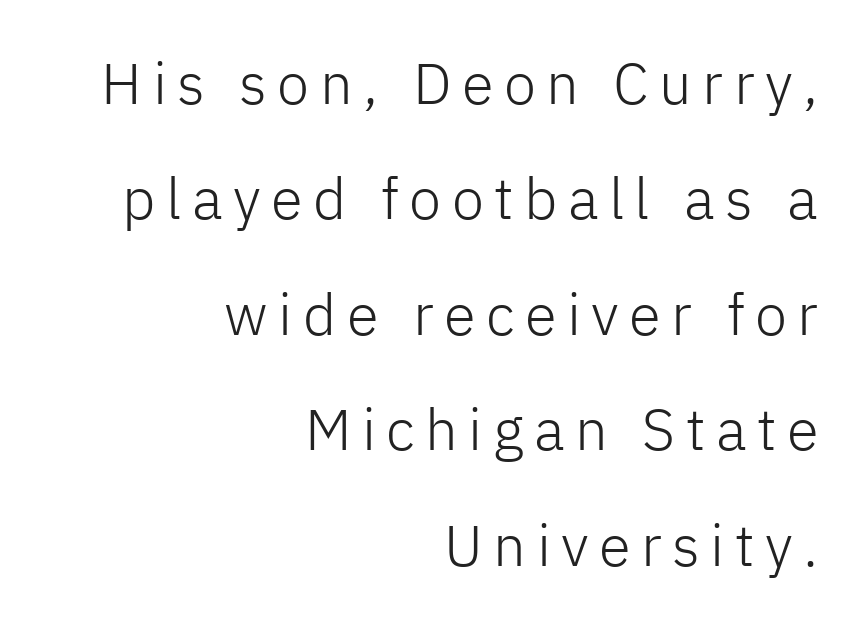
{"serif": "no", "italic": "no", "bold": "no", "weight": "light", "width": "normal", "stroke_contrast": "low", "x_height": "medium", "monospaced": "no", "underline": "no", "align": "right", "line_spacing": "loose", "line_spacing_ratio": 1.99, "glyph_px": 58}
